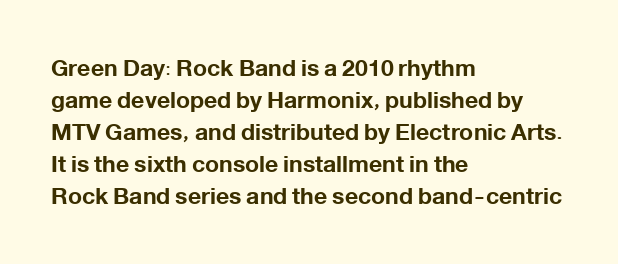
Compared with typical paragraphs, the rows here are spaced about the same. In terms of posture, this sample is upright. You'd pick this weight for a headline — it's a proper bold. Typeset ragged right — the left edge is the straight one.
